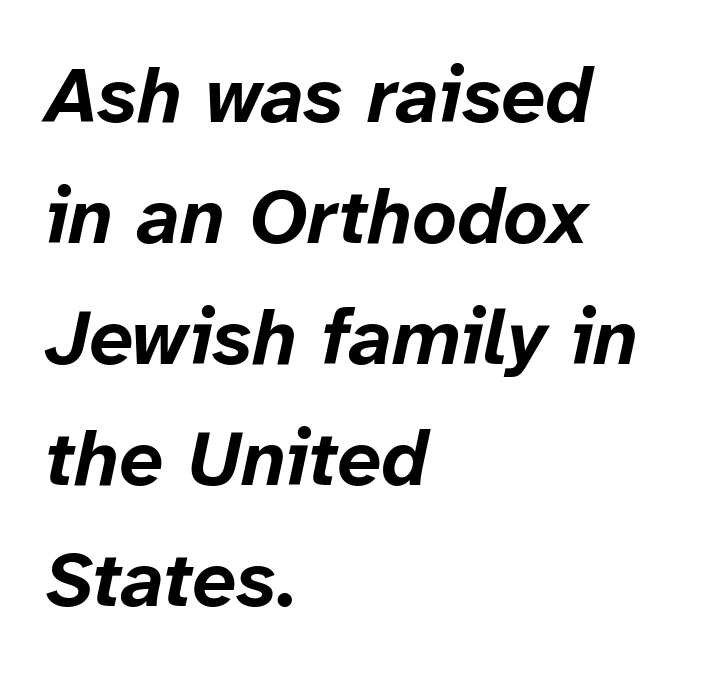
Q: Is the text bold? A: Yes.
Q: Is the text italic (slanted)? A: Yes, it leans right by about 12 degrees.
Q: Is the text underlined? A: No.
Q: How is the paragraph aligned? A: Left-aligned.
Q: Is the spacing between letters normal or unusually wide? A: Normal.
Q: Is the spacing between lines tight, normal or loose? A: Normal.
Q: Width (condensed, normal, or wide)? A: Normal.
Q: Stroke contrast? A: Low.
Q: x-height? A: Medium.
Q: Monospaced? A: No.
